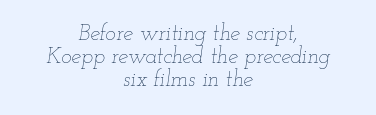
Q: Is the text bold? A: No.
Q: Is the text italic (slanted)? A: Yes, it leans right by about 12 degrees.
Q: Is the text underlined? A: No.
Q: How is the paragraph aligned? A: Centered.
Q: Is the spacing between letters normal or unusually wide? A: Normal.
Q: Is the spacing between lines tight, normal or loose? A: Tight.
